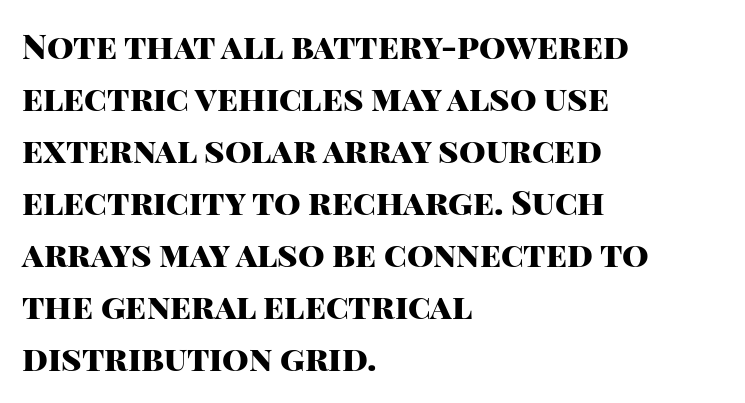
Q: Is the text bold? A: Yes.
Q: Is the text italic (slanted)? A: No, it is upright.
Q: Is the typeface a serif or a sans-serif typeface? A: Sans-serif.
Q: Is the text underlined? A: No.
Q: How is the paragraph aligned? A: Left-aligned.
Q: Is the spacing between letters normal or unusually wide? A: Normal.
Q: Is the spacing between lines tight, normal or loose? A: Normal.
Q: Width (condensed, normal, or wide)? A: Normal.
Q: Stroke contrast? A: High.
Q: x-height? A: Large.
Q: Monospaced? A: No.
